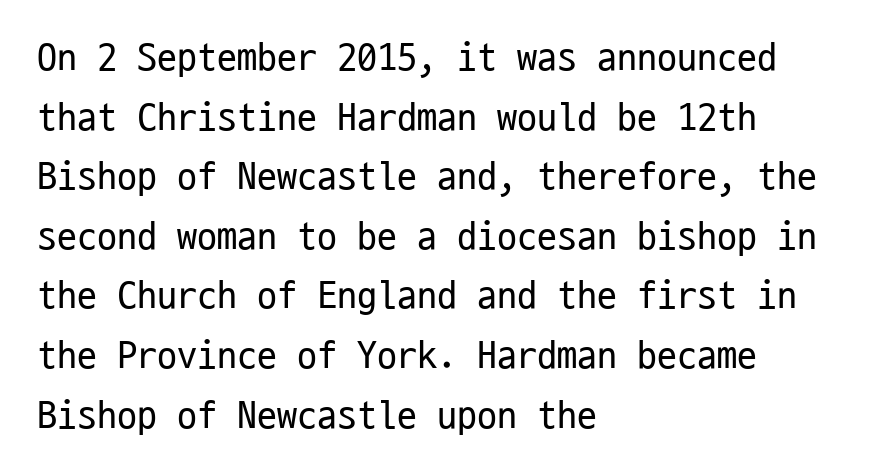
The image shows 40 px regular-weight, condensed sans-serif type, upright, monospaced; set left-aligned, normal line spacing (1.49x), normal letter spacing, not underlined; low stroke contrast and a medium x-height.
